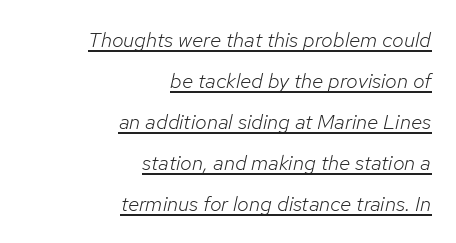
The typeface has the unassuming heft of standard copy or less. The rendered words wear a rule along their underside. You can tell it's italic because the verticals aren't actually vertical. These lines stack with their right ends in a neat column. Regarding leading, the lines here are spaced well apart. Each word holds together tightly as a unit, with standard inter-letter gaps.
